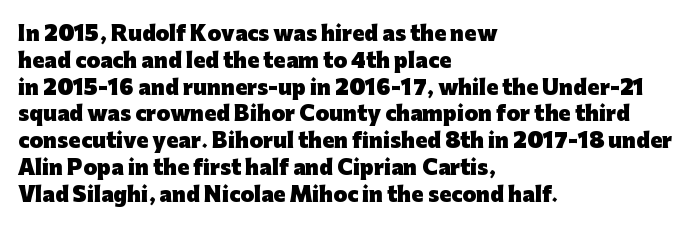
The image shows 20 px bold type, upright; set left-aligned, normal line spacing (1.34x), normal letter spacing, not underlined.
